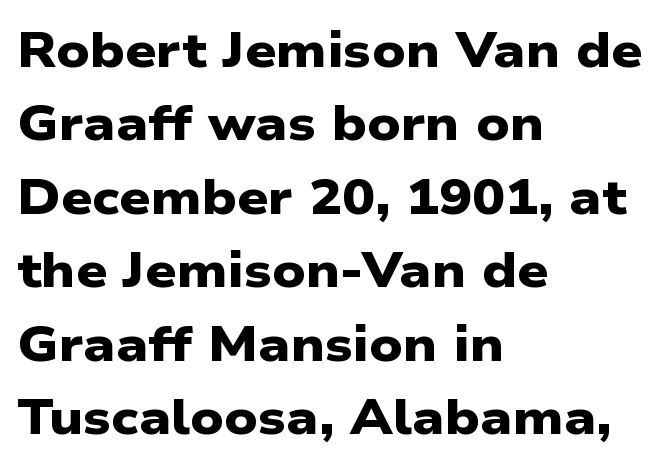
Students, observe: this is what conventionally led text looks like. Standard letterfit; no display-style spreading of the glyphs. The space beneath each line is pristine and unruled. Varying glyph widths throughout — classic text-font behaviour. Where is the straight margin? On the left. The passage shown is emphatically bold.
